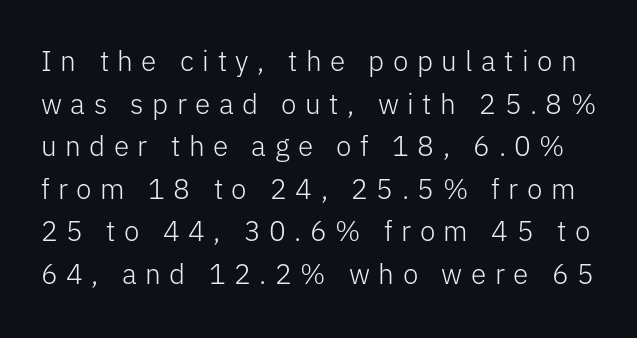
Q: Is the text bold? A: No.
Q: Is the text italic (slanted)? A: No, it is upright.
Q: Is the typeface a serif or a sans-serif typeface? A: Sans-serif.
Q: Is the text underlined? A: No.
Q: Is the spacing between letters normal or unusually wide? A: Unusually wide.
Q: Is the spacing between lines tight, normal or loose? A: Normal.
Q: Width (condensed, normal, or wide)? A: Normal.
Q: Stroke contrast? A: Low.
Q: x-height? A: Medium.
Q: Monospaced? A: No.
